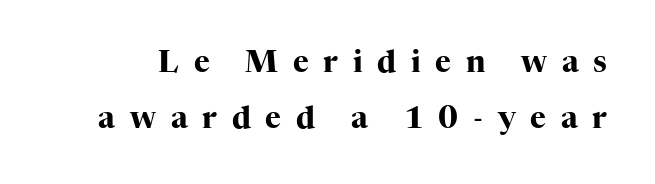
The image shows 30 px heavy serif type, upright; set line spacing 1.87x, unusually wide letter spacing (+0.49 em), not underlined; high stroke contrast and a medium x-height.
